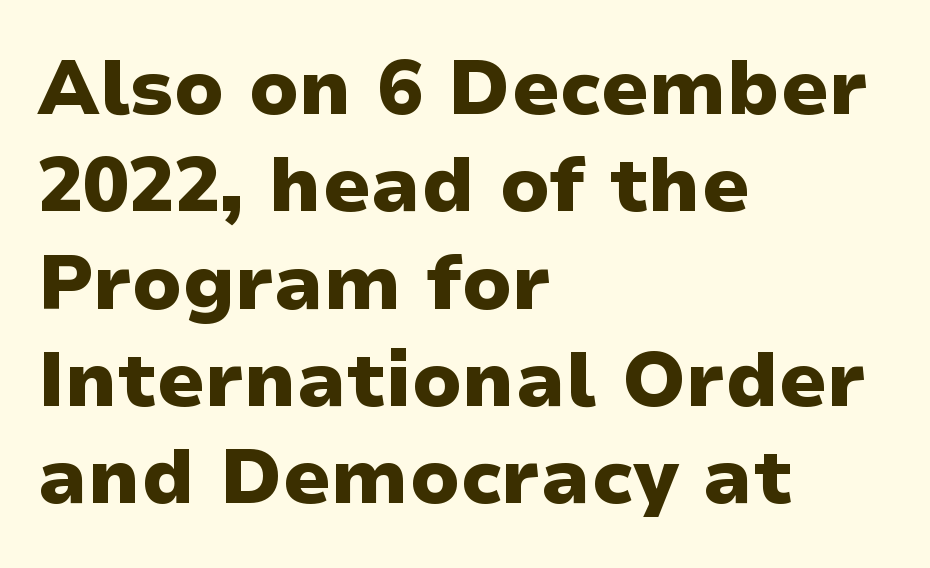
This rendering features lettering with no underline. Every row of glyphs begins at an identical x-position on the left. The designer went with a sans here, leaving each stem footless. The lettering holds an erect, upright posture throughout. Words appear dense and cohesive because spacing is normal.
